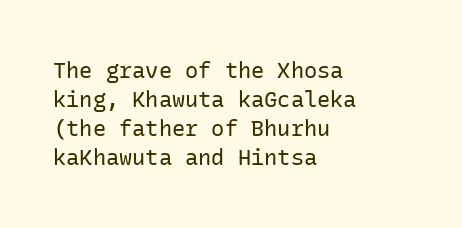
Tall strokes in this sample are plumb rather than angled. The passage shown has conventional tracking throughout. Every row of glyphs begins at an identical x-position on the left. A normal amount of white space separates one row of letters from the next. Type without underlining.
